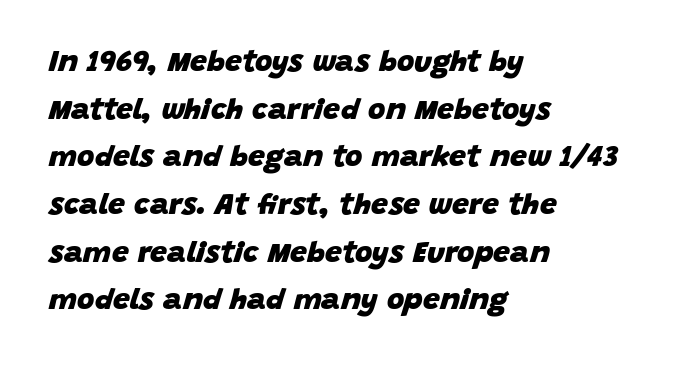
The rendering anchors every line to the left-hand side. The type is set solid horizontally, with unmodified tracking. Varying glyph widths throughout — classic text-font behaviour. Beneath every word, the page is bare. Successive baselines arrive at the customary interval. Every character sits at an angle, as italics do.
